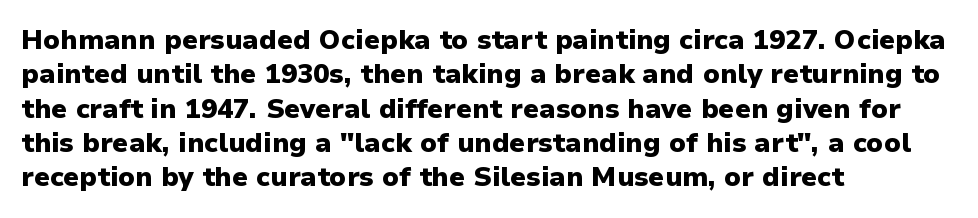
The image shows 27 px bold type, upright; set left-aligned, normal line spacing (1.27x), normal letter spacing, not underlined.
